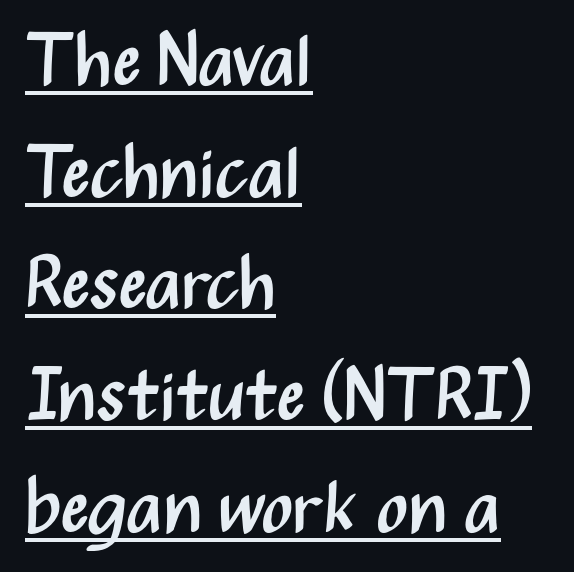
The image shows 74 px regular-weight, condensed sans-serif type, upright; set left-aligned, normal line spacing (1.51x), normal letter spacing, underlined; medium stroke contrast and a medium x-height.
